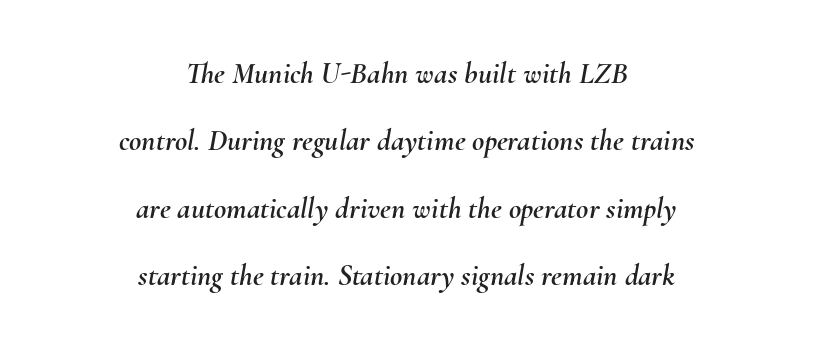
Q: Is the text italic (slanted)? A: Yes, it leans right by about 10 degrees.
Q: Is the text underlined? A: No.
Q: How is the paragraph aligned? A: Centered.
Q: Is the spacing between letters normal or unusually wide? A: Normal.
Q: Is the spacing between lines tight, normal or loose? A: Loose.
Q: Width (condensed, normal, or wide)? A: Normal.
Q: Stroke contrast? A: Medium.
Q: x-height? A: Small.
Q: Monospaced? A: No.
